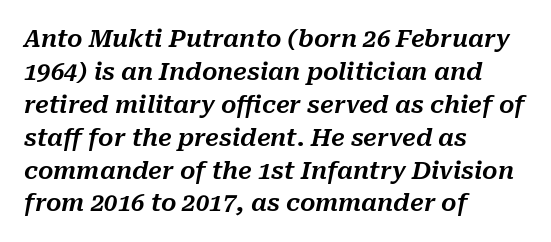
Q: Is the text italic (slanted)? A: Yes, it leans right by about 10 degrees.
Q: Is the text underlined? A: No.
Q: How is the paragraph aligned? A: Left-aligned.
Q: Is the spacing between letters normal or unusually wide? A: Normal.
Q: Is the spacing between lines tight, normal or loose? A: Normal.
